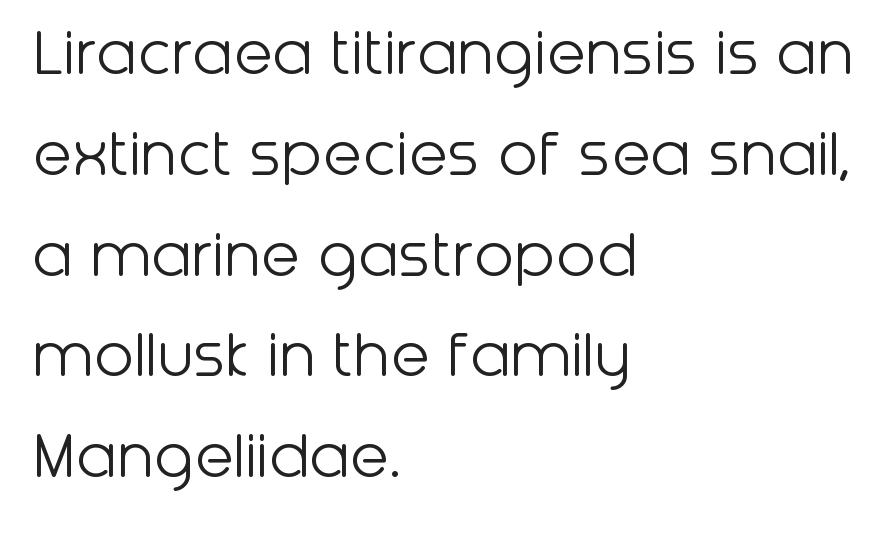
{"serif": "no", "italic": "no", "bold": "no", "weight": "light", "width": "normal", "stroke_contrast": "low", "x_height": "medium", "monospaced": "no", "underline": "no", "align": "left", "line_spacing": "normal", "line_spacing_ratio": 1.4, "letter_spacing": "normal", "letter_spacing_em": 0.0, "glyph_px": 72}
